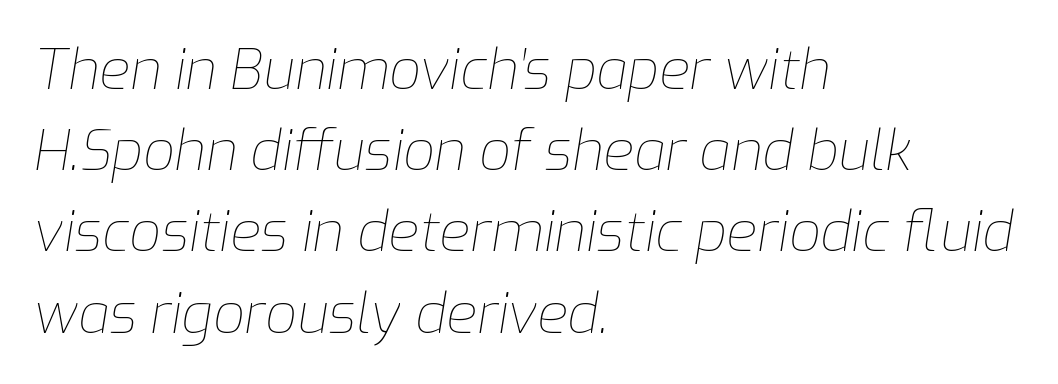
Q: Is the text bold? A: No.
Q: Is the text italic (slanted)? A: Yes, it leans right by about 9 degrees.
Q: Is the text underlined? A: No.
Q: How is the paragraph aligned? A: Left-aligned.
Q: Is the spacing between letters normal or unusually wide? A: Normal.
Q: Is the spacing between lines tight, normal or loose? A: Normal.
Q: Width (condensed, normal, or wide)? A: Normal.
Q: Stroke contrast? A: Low.
Q: x-height? A: Medium.
Q: Monospaced? A: No.
